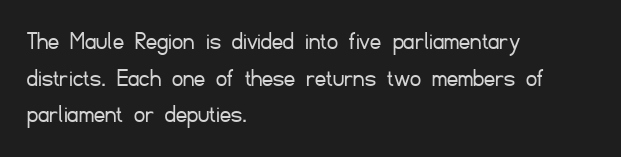
Q: Is the text bold? A: No.
Q: Is the text italic (slanted)? A: No, it is upright.
Q: Is the text underlined? A: No.
Q: How is the paragraph aligned? A: Left-aligned.
Q: Is the spacing between letters normal or unusually wide? A: Normal.
Q: Is the spacing between lines tight, normal or loose? A: Normal.
